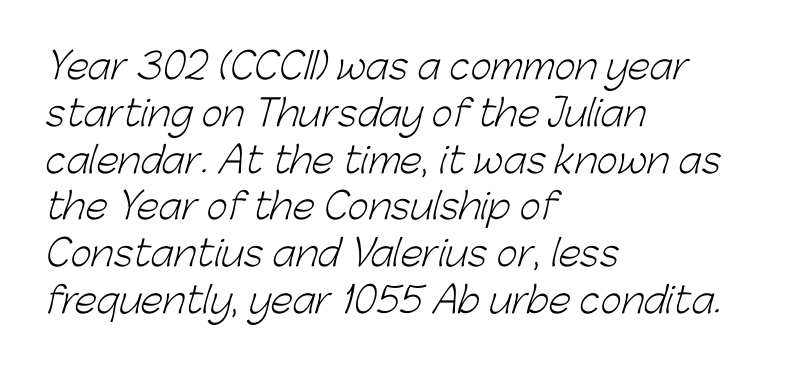
{"serif": "no", "bold": "no", "weight": "light", "width": "normal", "stroke_contrast": "low", "x_height": "medium", "monospaced": "no", "underline": "no", "align": "left", "line_spacing": "normal", "line_spacing_ratio": 1.3, "letter_spacing": "normal", "letter_spacing_em": 0.0, "glyph_px": 36}
